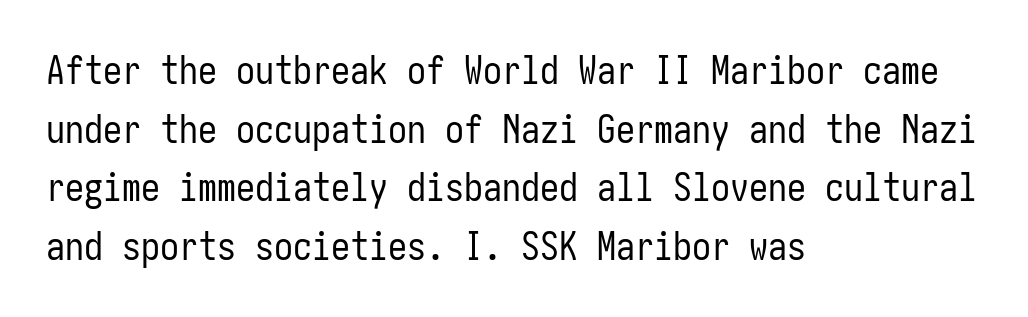
The image shows 38 px regular-weight, condensed sans-serif type, upright; set left-aligned, normal line spacing (1.54x), normal letter spacing, not underlined; low stroke contrast and a medium x-height.
